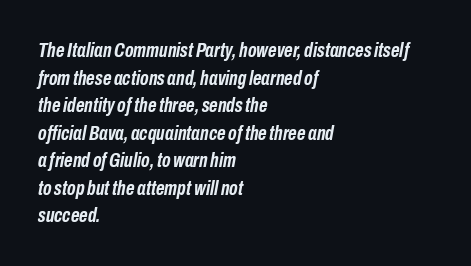
The image shows 21 px bold type, italic (leaning right); set left-aligned, normal line spacing (1.31x), normal letter spacing, not underlined.
